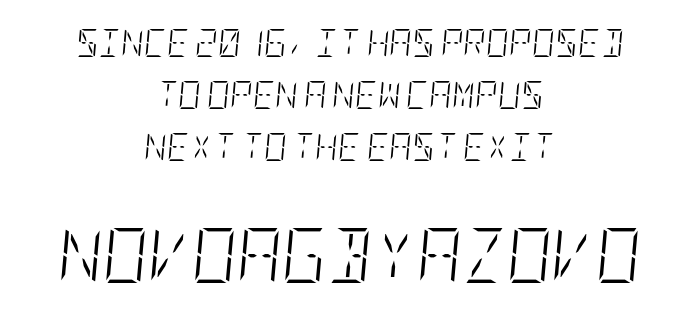
Q: Is the text bold? A: No.
Q: Is the text italic (slanted)? A: Yes, it leans right by about 5 degrees.
Q: Is the text underlined? A: No.
Q: How is the paragraph aligned? A: Centered.
Q: Is the spacing between letters normal or unusually wide? A: Normal.
Q: Which block of text is set in a larger size, the first (top) or the second (bottom)? A: The second (bottom) one.
Q: Width (condensed, normal, or wide)? A: Condensed.
Q: Stroke contrast? A: Low.
Q: x-height? A: Large.
